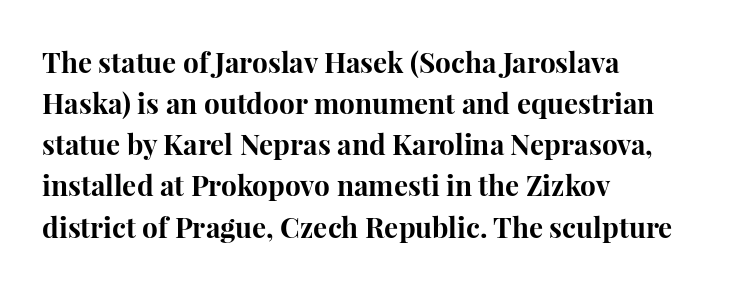
{"serif": "yes", "italic": "no", "bold": "yes", "weight": "bold", "width": "normal", "stroke_contrast": "high", "x_height": "medium", "monospaced": "no", "underline": "no", "align": "left", "line_spacing": "normal", "line_spacing_ratio": 1.47, "letter_spacing": "normal", "letter_spacing_em": 0.0, "glyph_px": 28}
